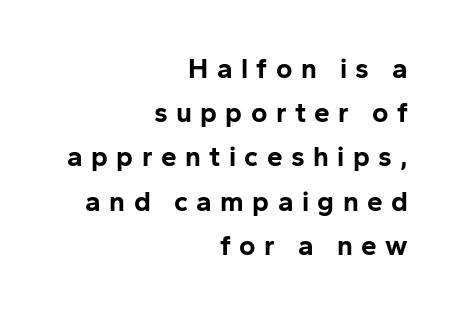
The image shows 28 px bold sans-serif type, upright; set right-aligned, normal line spacing (1.58x), unusually wide letter spacing (+0.3 em), not underlined; low stroke contrast and a medium x-height.
